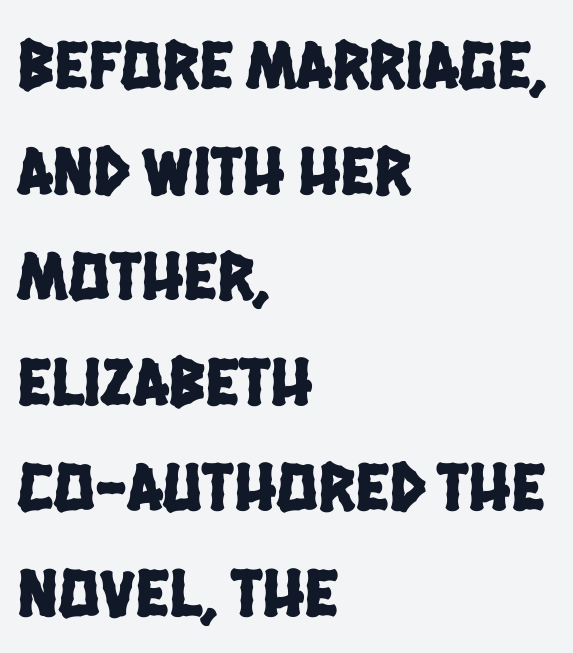
Q: Is the typeface a serif or a sans-serif typeface? A: Sans-serif.
Q: Is the text underlined? A: No.
Q: How is the paragraph aligned? A: Left-aligned.
Q: Is the spacing between letters normal or unusually wide? A: Normal.
Q: Is the spacing between lines tight, normal or loose? A: Normal.
Q: Width (condensed, normal, or wide)? A: Condensed.
Q: Stroke contrast? A: Low.
Q: x-height? A: Large.
Q: Monospaced? A: No.
